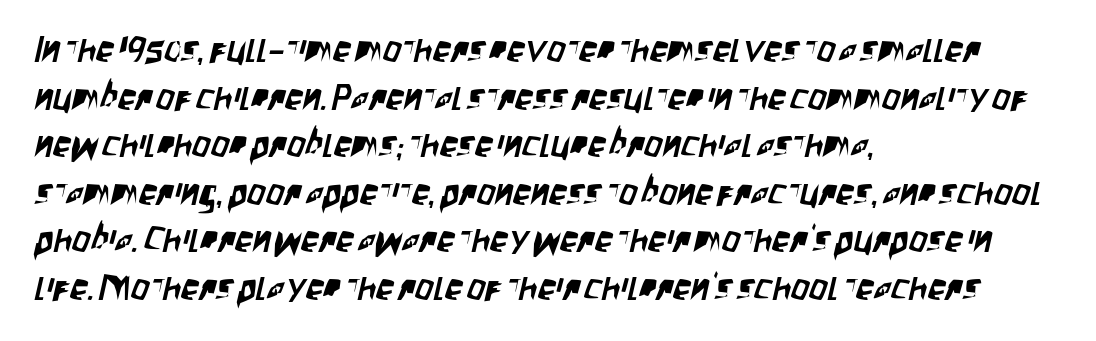
{"serif": "no", "width": "condensed", "stroke_contrast": "low", "x_height": "large", "monospaced": "no", "underline": "no", "align": "left", "line_spacing": "normal", "line_spacing_ratio": 1.32, "letter_spacing": "normal", "letter_spacing_em": 0.0, "glyph_px": 36}
